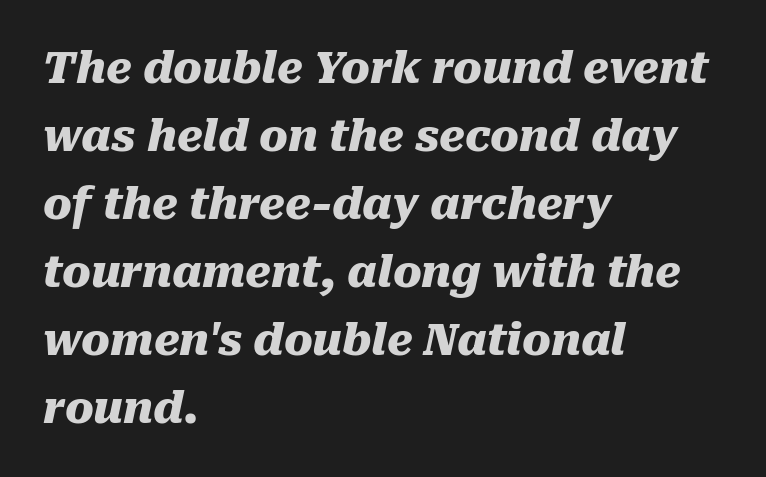
You could not count columns in this text — the font is proportionally spaced. Notice how the stems are inclined rather than vertical — that's the hallmark of italics. Lines of text with bare space underneath. Look at the stroke-to-counter ratio: heavy, a bold.
